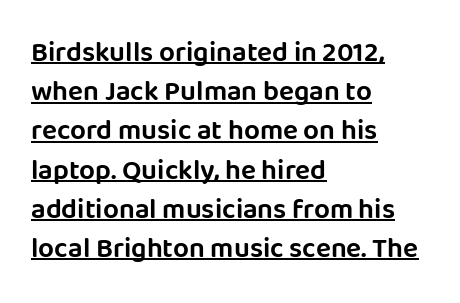
The image shows 28 px sans-serif type, upright; set left-aligned, normal line spacing (1.4x), normal letter spacing, underlined; low stroke contrast and a large x-height.
